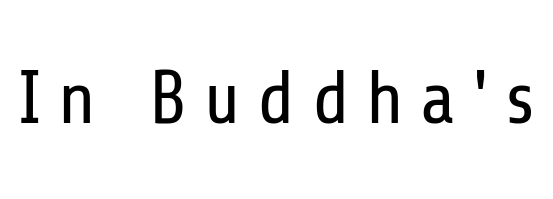
The words here are not underlined. Style check: upright. This is not heavy type; no bold has been used. Between one letter and the next there's a generous, obvious gap.
